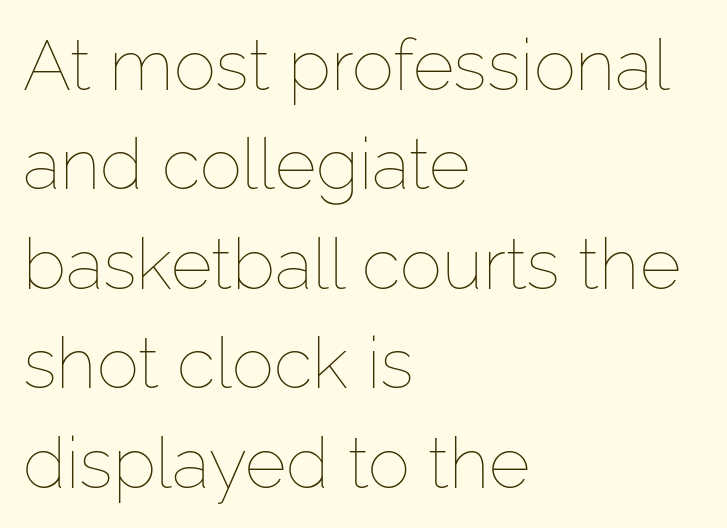
{"italic": "no", "bold": "no", "weight": "thin", "width": "normal", "stroke_contrast": "low", "x_height": "medium", "monospaced": "no", "underline": "no", "align": "left", "line_spacing": "normal", "line_spacing_ratio": 1.4, "letter_spacing": "normal", "letter_spacing_em": 0.0, "glyph_px": 71}
